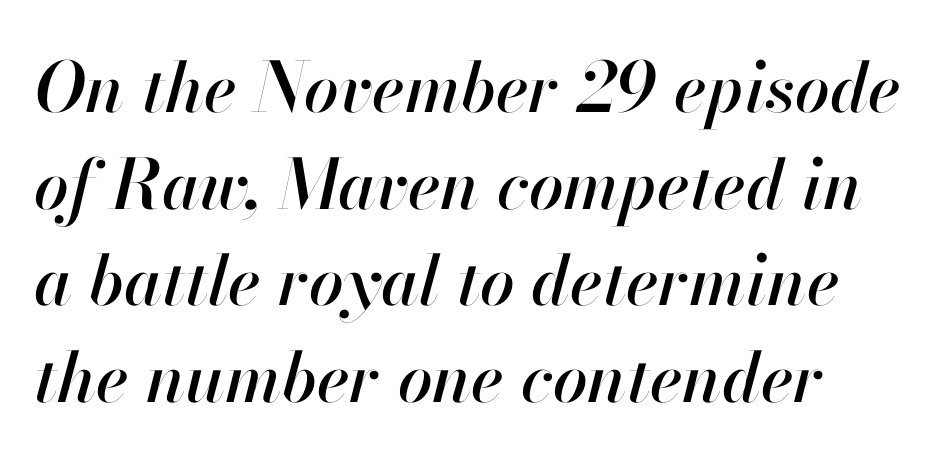
{"italic": "yes", "lean": "right", "slant_degrees": 13, "width": "normal", "stroke_contrast": "high", "x_height": "small", "monospaced": "no", "underline": "no", "line_spacing": "normal", "line_spacing_ratio": 1.4, "letter_spacing": "normal", "letter_spacing_em": 0.0, "glyph_px": 69}
